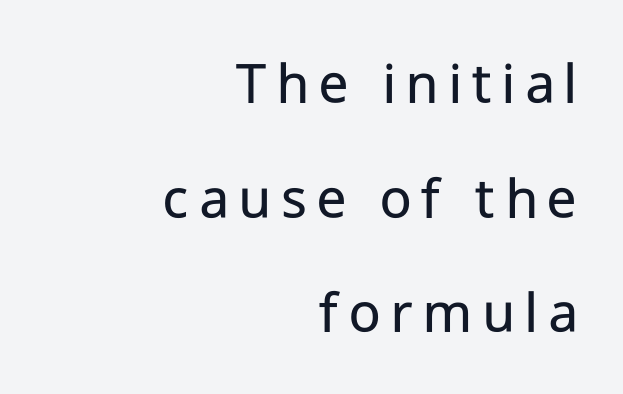
The image shows 61 px regular-weight sans-serif type, upright; set right-aligned, line spacing 1.88x, not underlined; low stroke contrast and a medium x-height.
